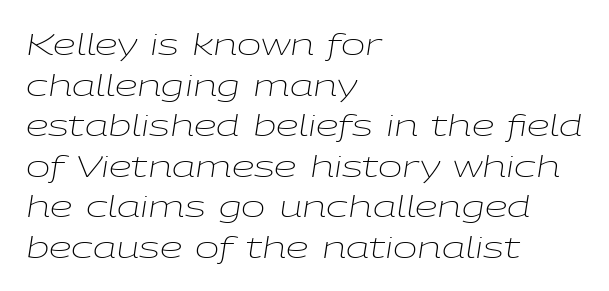
Q: Is the text bold? A: No.
Q: Is the text italic (slanted)? A: Yes, it leans right by about 9 degrees.
Q: Is the text underlined? A: No.
Q: How is the paragraph aligned? A: Left-aligned.
Q: Is the spacing between letters normal or unusually wide? A: Normal.
Q: Is the spacing between lines tight, normal or loose? A: Normal.
Q: Width (condensed, normal, or wide)? A: Wide.
Q: Stroke contrast? A: Low.
Q: x-height? A: Medium.
Q: Monospaced? A: No.
